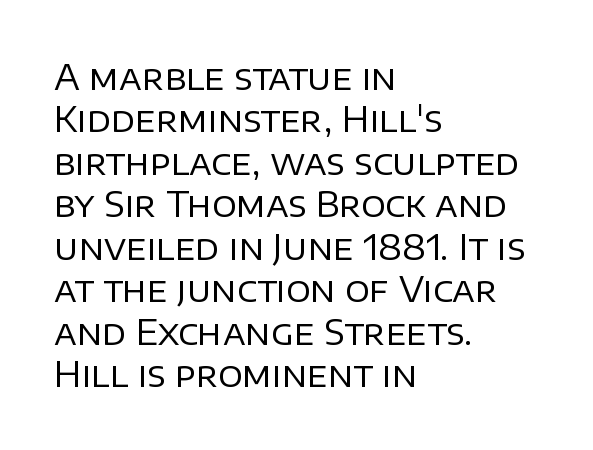
The image shows 34 px regular-weight sans-serif type, upright; set left-aligned, normal line spacing (1.25x), normal letter spacing, not underlined; low stroke contrast and a large x-height.
